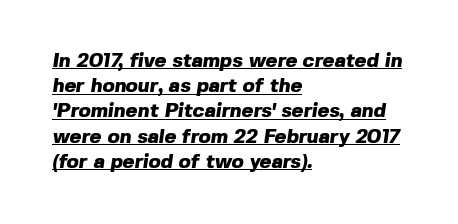
{"bold": "yes", "underline": "yes", "align": "left", "line_spacing": "normal", "line_spacing_ratio": 1.26, "letter_spacing": "normal", "letter_spacing_em": 0.0, "glyph_px": 20}
